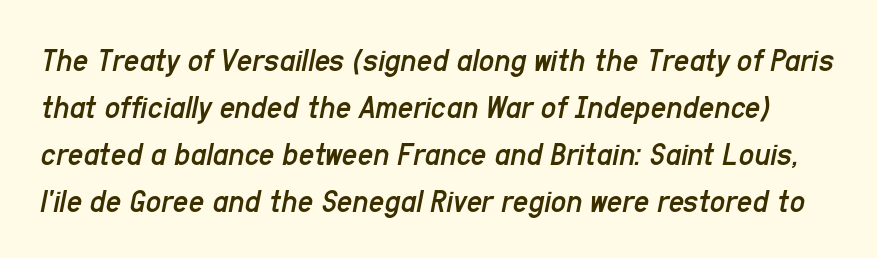
Q: Is the text bold? A: No.
Q: Is the text italic (slanted)? A: Yes, it leans right by about 11 degrees.
Q: Is the text underlined? A: No.
Q: Is the spacing between letters normal or unusually wide? A: Normal.
Q: Is the spacing between lines tight, normal or loose? A: Normal.
Q: Width (condensed, normal, or wide)? A: Condensed.
Q: Stroke contrast? A: Low.
Q: x-height? A: Medium.
Q: Monospaced? A: No.
